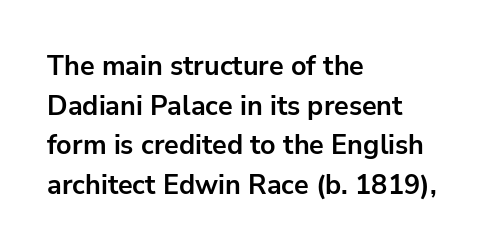
Q: Is the text bold? A: Yes.
Q: Is the text italic (slanted)? A: No, it is upright.
Q: Is the text underlined? A: No.
Q: How is the paragraph aligned? A: Left-aligned.
Q: Is the spacing between letters normal or unusually wide? A: Normal.
Q: Is the spacing between lines tight, normal or loose? A: Normal.
